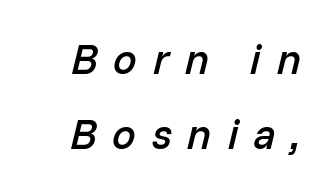
This sample has the flowing, uneven cadence of proportional lettering. The letterforms stand isolated, each surrounded by extra space. This is moderately heavy type, rendered in semibold. This rendering features lettering with no underline.
